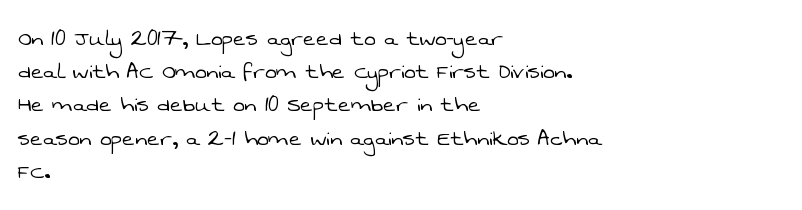
{"bold": "no", "underline": "no", "align": "left", "line_spacing_ratio": 1.23, "letter_spacing": "normal", "letter_spacing_em": 0.0, "glyph_px": 27}
